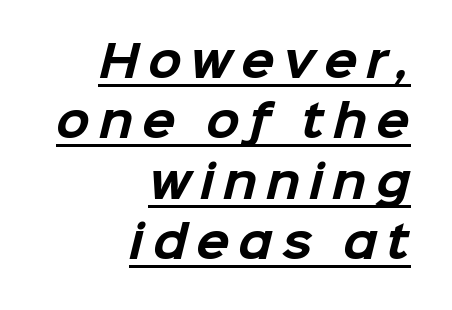
The image shows 44 px bold sans-serif type; set right-aligned, normal line spacing (1.37x), unusually wide letter spacing (+0.2 em), underlined; low stroke contrast and a medium x-height.
